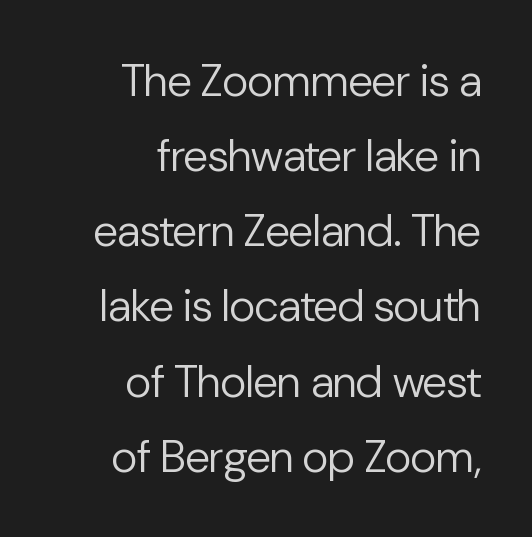
The image shows 45 px regular-weight sans-serif type, upright; set right-aligned, normal line spacing (1.67x), normal letter spacing, not underlined; low stroke contrast and a medium x-height.
